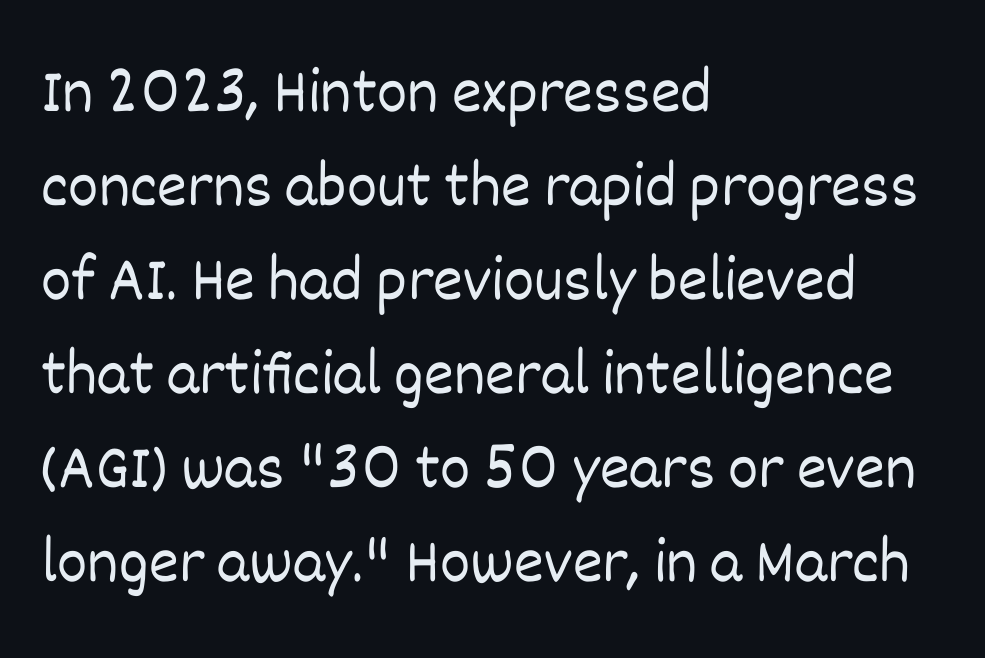
The image shows 64 px light type, upright; set left-aligned, normal line spacing (1.47x), normal letter spacing, not underlined; low stroke contrast and a large x-height.
